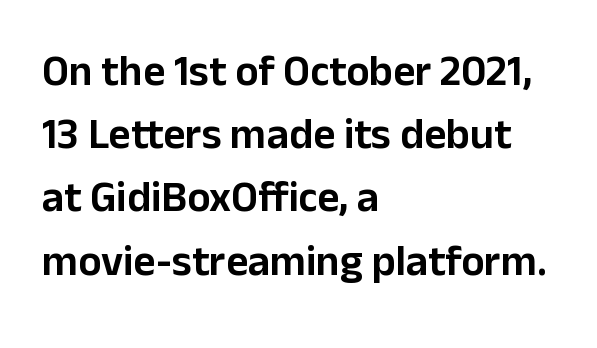
Q: Is the text italic (slanted)? A: No, it is upright.
Q: Is the typeface a serif or a sans-serif typeface? A: Sans-serif.
Q: Is the text underlined? A: No.
Q: How is the paragraph aligned? A: Left-aligned.
Q: Is the spacing between letters normal or unusually wide? A: Normal.
Q: Is the spacing between lines tight, normal or loose? A: Normal.
Q: Width (condensed, normal, or wide)? A: Normal.
Q: Stroke contrast? A: Low.
Q: x-height? A: Medium.
Q: Monospaced? A: No.
